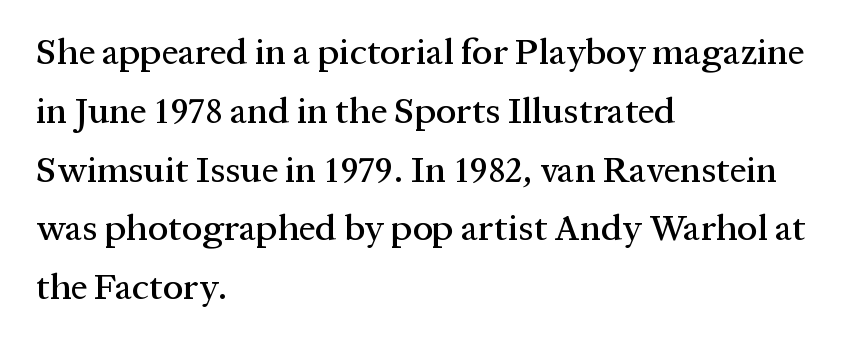
The image shows 37 px serif type, upright; set left-aligned, normal line spacing (1.59x), normal letter spacing, not underlined; medium stroke contrast and a medium x-height.
